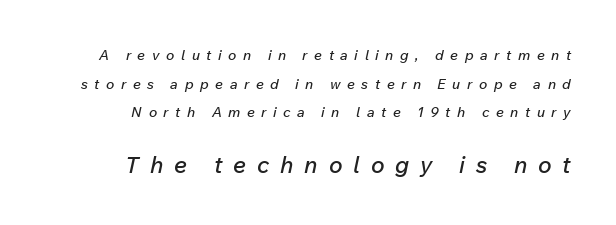
Students, note that the glyphs here are deliberately spaced far apart. The space between consecutive lines is lavish. Casual observation: everything's shoved over to the right. The rendering enlarges the type as you move from the upper chunk to the lower. The specimen omits any rule beneath the text block's lines. Compared with ordinary roman type, these characters are visibly tilted.
